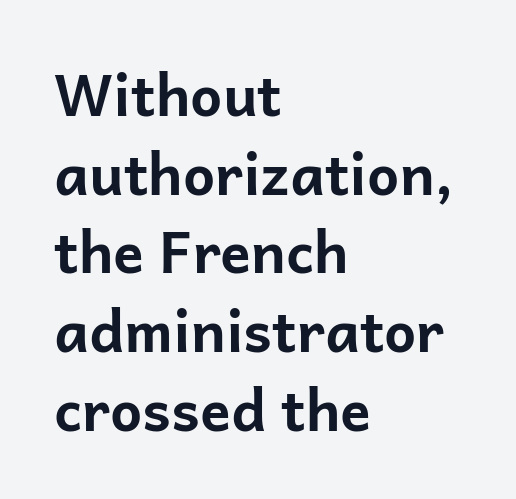
The image shows 57 px bold sans-serif type, upright; set left-aligned, normal line spacing (1.38x), normal letter spacing, not underlined; low stroke contrast and a medium x-height.
